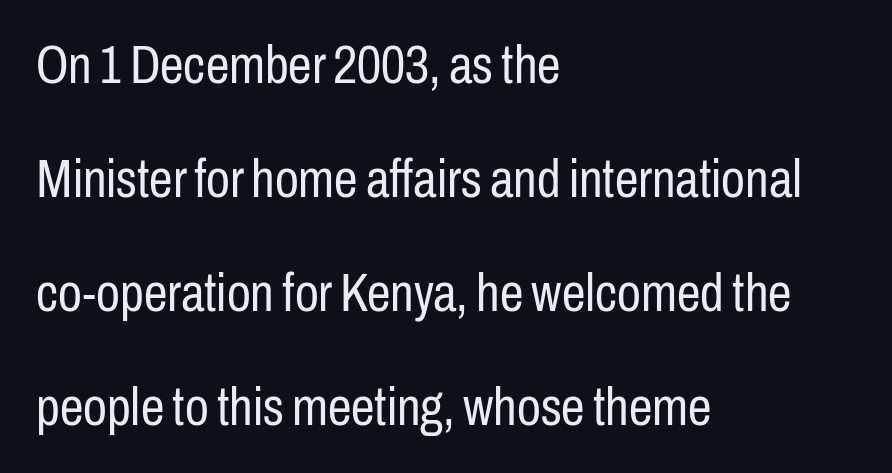
Q: Is the text bold? A: No.
Q: Is the text italic (slanted)? A: No, it is upright.
Q: Is the typeface a serif or a sans-serif typeface? A: Sans-serif.
Q: Is the text underlined? A: No.
Q: How is the paragraph aligned? A: Left-aligned.
Q: Is the spacing between letters normal or unusually wide? A: Normal.
Q: Is the spacing between lines tight, normal or loose? A: Loose.
Q: Width (condensed, normal, or wide)? A: Condensed.
Q: Stroke contrast? A: Low.
Q: x-height? A: Medium.
Q: Monospaced? A: No.
